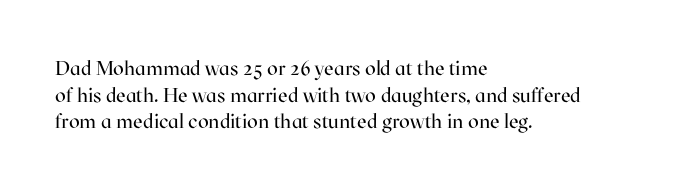
{"italic": "no", "bold": "no", "underline": "no", "align": "left", "line_spacing": "normal", "line_spacing_ratio": 1.33, "letter_spacing": "normal", "letter_spacing_em": 0.0, "glyph_px": 20}
